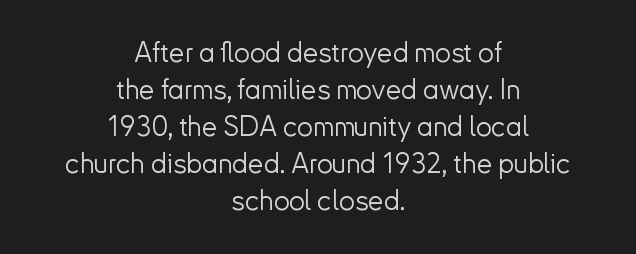
Q: Is the text bold? A: No.
Q: Is the text italic (slanted)? A: No, it is upright.
Q: Is the typeface a serif or a sans-serif typeface? A: Sans-serif.
Q: Is the text underlined? A: No.
Q: How is the paragraph aligned? A: Centered.
Q: Is the spacing between letters normal or unusually wide? A: Normal.
Q: Is the spacing between lines tight, normal or loose? A: Normal.
Q: Width (condensed, normal, or wide)? A: Normal.
Q: Stroke contrast? A: Low.
Q: x-height? A: Small.
Q: Monospaced? A: No.
